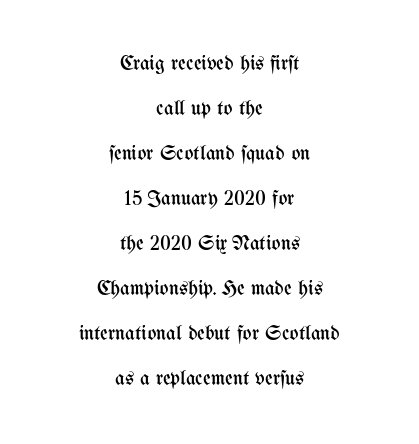
The image shows 21 px text type, upright; set centered, loose line spacing (2.14x), normal letter spacing, not underlined.
